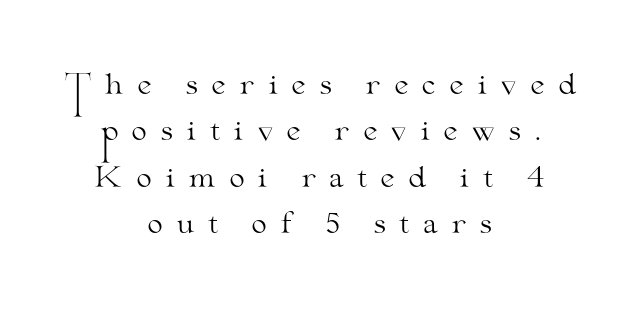
Rows of type keep a routine distance in the vertical direction. No heavy texture on the line: the type isn't bold. Does the copy run flush right? No — it is centered line by line. Every character sits straight up, as roman type does.
